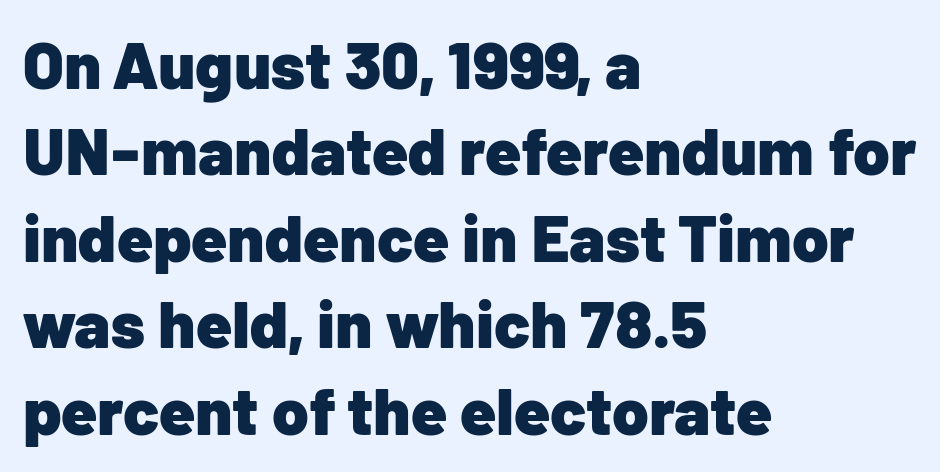
If you drew a ruler down the left edge, every line would touch it. Each new line begins a customary step beneath the previous one. You could not count columns in this text — the font is proportionally spaced. Serif or sans? Sans — the stroke terminals are bare.
